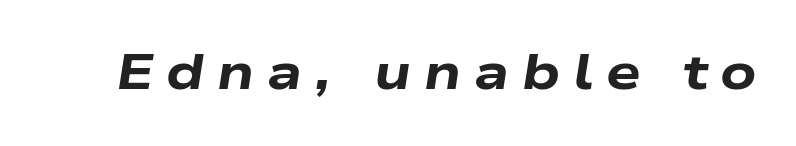
Looks like regular typesetting: each glyph gets only the width it needs. Stroke thickness is high; the sample reads as a true bold. Caption: expanded tracking, letters set apart. The foot of each line stays bare and open. The lettering tilts uniformly, giving the passage an italic look.
